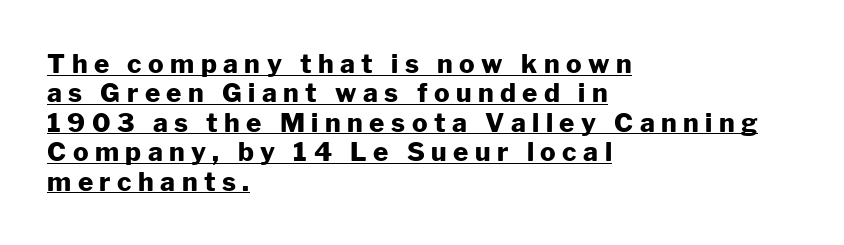
Closely set lines give the paragraph a compact silhouette. Typesetter's note: full bold, strokes at maximum text heaviness. If you drew a line through each stem, it would be perfectly vertical. Quick note: underline on. There is plenty of visible air inserted between adjacent glyphs.
